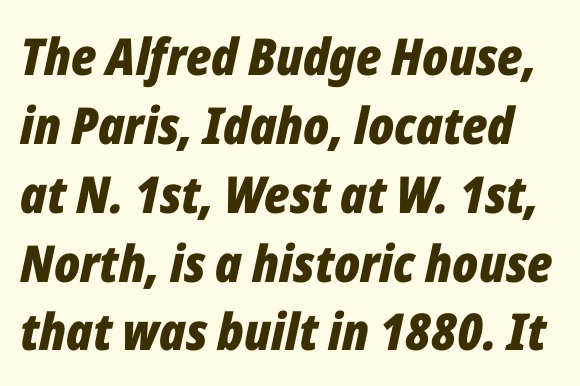
The image shows 51 px bold, condensed type, italic (leaning right); set normal line spacing (1.35x), normal letter spacing, not underlined; low stroke contrast and a medium x-height.
